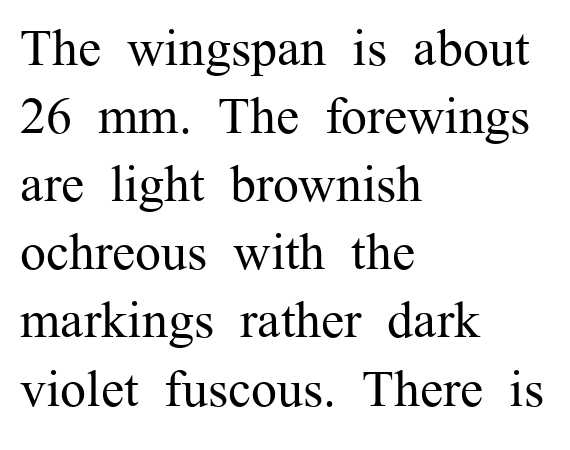
The image shows 52 px regular-weight serif type, upright; set left-aligned, normal line spacing (1.31x), normal letter spacing, not underlined; medium stroke contrast and a medium x-height.
